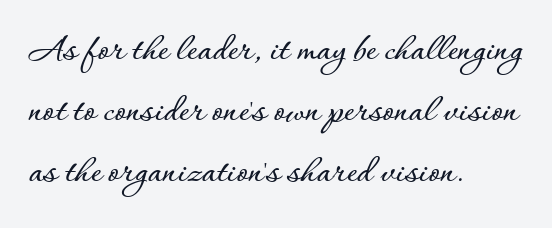
Typeset ragged right — the left edge is the straight one. The type is set solid horizontally, with unmodified tracking. A bare baseline throughout the passage. Is this a fixed-width face? No — the glyphs have proportional, varying widths. Rows of type keep a routine distance in the vertical direction.
